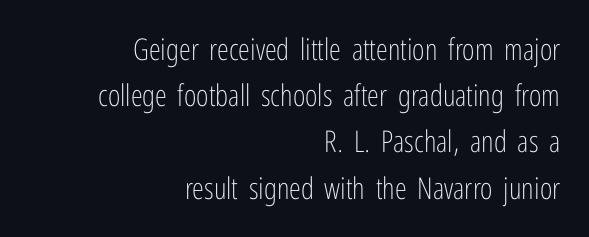
{"serif": "no", "italic": "no", "bold": "no", "weight": "light", "width": "condensed", "stroke_contrast": "low", "x_height": "medium", "monospaced": "no", "underline": "no", "align": "right", "line_spacing": "normal", "line_spacing_ratio": 1.54, "letter_spacing": "normal", "letter_spacing_em": 0.0, "glyph_px": 30}
